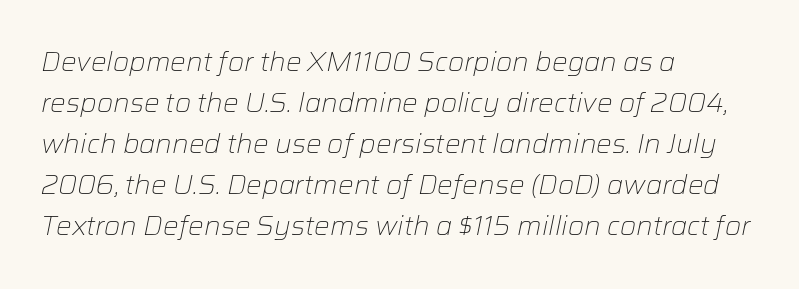
The image shows 26 px text type, italic (leaning right); set left-aligned, normal line spacing (1.58x), normal letter spacing, not underlined.
